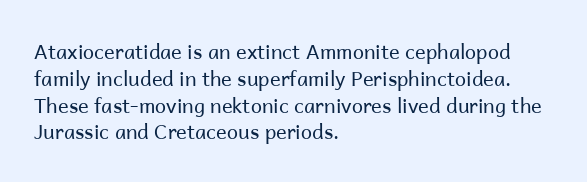
Q: Is the text bold? A: No.
Q: Is the text italic (slanted)? A: No, it is upright.
Q: Is the text underlined? A: No.
Q: How is the paragraph aligned? A: Left-aligned.
Q: Is the spacing between letters normal or unusually wide? A: Normal.
Q: Is the spacing between lines tight, normal or loose? A: Normal.
